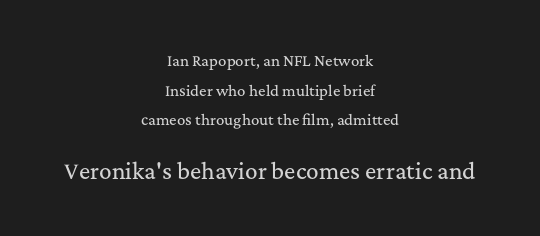
{"italic": "no", "underline": "no", "align": "center", "line_spacing": "loose", "line_spacing_ratio": 2.11, "letter_spacing": "normal", "letter_spacing_em": 0.0, "larger_block": "second", "size_ratio": 1.5, "glyph_px": 21}
